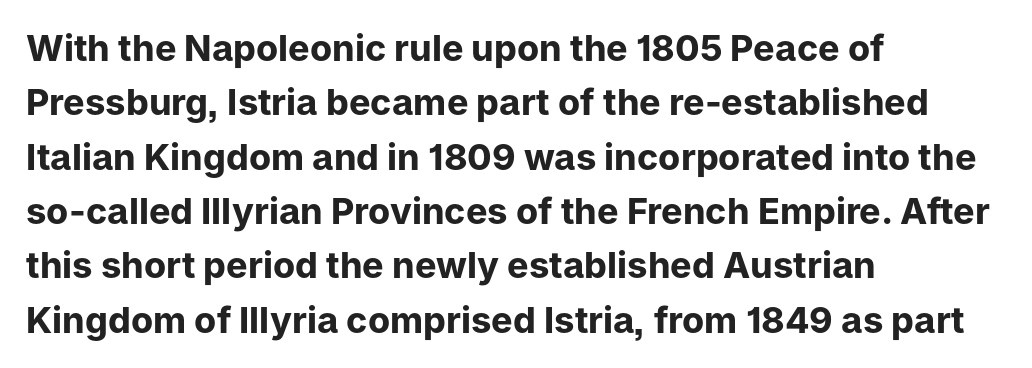
{"serif": "no", "italic": "no", "bold": "yes", "weight": "bold", "width": "normal", "stroke_contrast": "low", "x_height": "medium", "monospaced": "no", "underline": "no", "align": "left", "line_spacing": "normal", "line_spacing_ratio": 1.51, "letter_spacing": "normal", "letter_spacing_em": 0.0, "glyph_px": 36}
